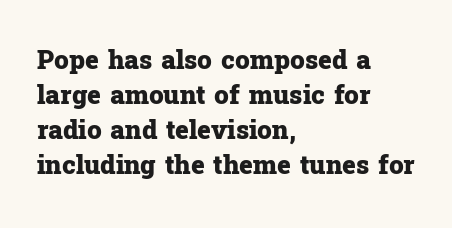
Q: Is the text bold? A: Yes.
Q: Is the text italic (slanted)? A: No, it is upright.
Q: Is the text underlined? A: No.
Q: How is the paragraph aligned? A: Left-aligned.
Q: Is the spacing between letters normal or unusually wide? A: Normal.
Q: Is the spacing between lines tight, normal or loose? A: Normal.
